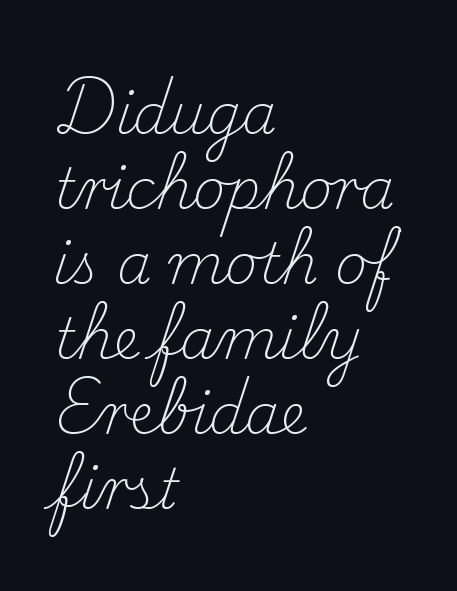
Q: Is the text bold? A: No.
Q: Is the text italic (slanted)? A: Yes.
Q: Is the typeface a serif or a sans-serif typeface? A: Serif.
Q: Is the text underlined? A: No.
Q: How is the paragraph aligned? A: Left-aligned.
Q: Is the spacing between letters normal or unusually wide? A: Normal.
Q: Is the spacing between lines tight, normal or loose? A: Normal.
Q: Width (condensed, normal, or wide)? A: Normal.
Q: Stroke contrast? A: Medium.
Q: x-height? A: Small.
Q: Monospaced? A: No.
